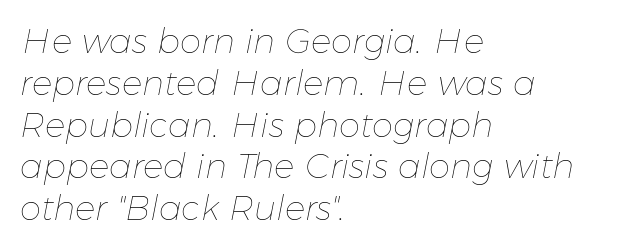
Q: Is the text bold? A: No.
Q: Is the text italic (slanted)? A: Yes, it leans right by about 11 degrees.
Q: Is the text underlined? A: No.
Q: How is the paragraph aligned? A: Left-aligned.
Q: Is the spacing between letters normal or unusually wide? A: Normal.
Q: Width (condensed, normal, or wide)? A: Normal.
Q: Stroke contrast? A: Low.
Q: x-height? A: Medium.
Q: Monospaced? A: No.
